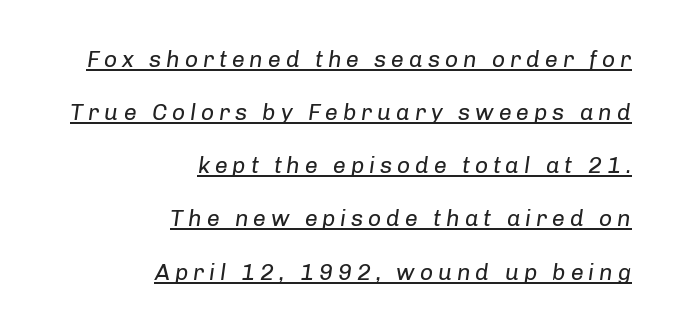
Q: Is the text bold? A: No.
Q: Is the text italic (slanted)? A: Yes, it leans right by about 8 degrees.
Q: Is the text underlined? A: Yes.
Q: How is the paragraph aligned? A: Right-aligned.
Q: Is the spacing between letters normal or unusually wide? A: Unusually wide.
Q: Is the spacing between lines tight, normal or loose? A: Loose.
